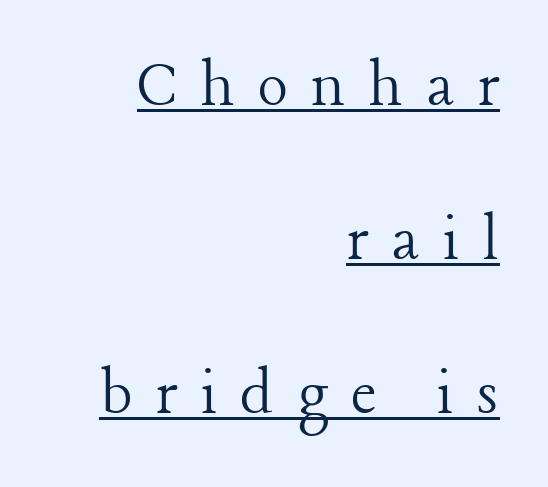
Q: Is the text bold? A: No.
Q: Is the text italic (slanted)? A: No, it is upright.
Q: Is the typeface a serif or a sans-serif typeface? A: Serif.
Q: Is the text underlined? A: Yes.
Q: How is the paragraph aligned? A: Right-aligned.
Q: Is the spacing between letters normal or unusually wide? A: Unusually wide.
Q: Is the spacing between lines tight, normal or loose? A: Loose.
Q: Width (condensed, normal, or wide)? A: Normal.
Q: Stroke contrast? A: Low.
Q: x-height? A: Medium.
Q: Monospaced? A: No.
